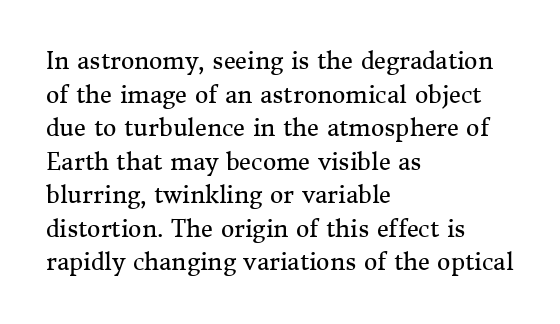
The image shows 23 px text type, upright; set left-aligned, normal line spacing (1.46x), normal letter spacing, not underlined.
